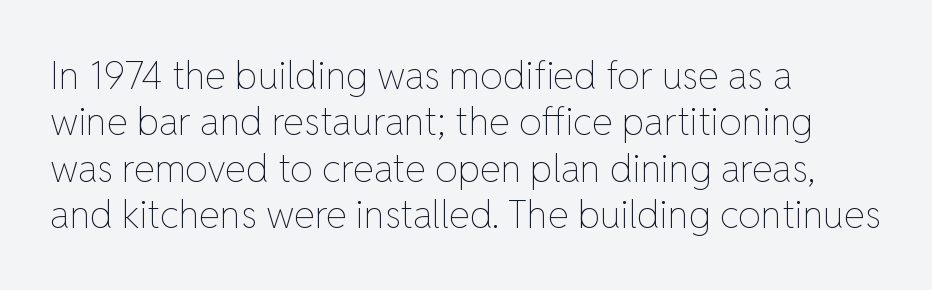
Proportional: the letters do not fall into vertical columns. Just letters on the line, the space beneath them empty. Short note: letters normally spaced. The rendering anchors every line to the left-hand side.
